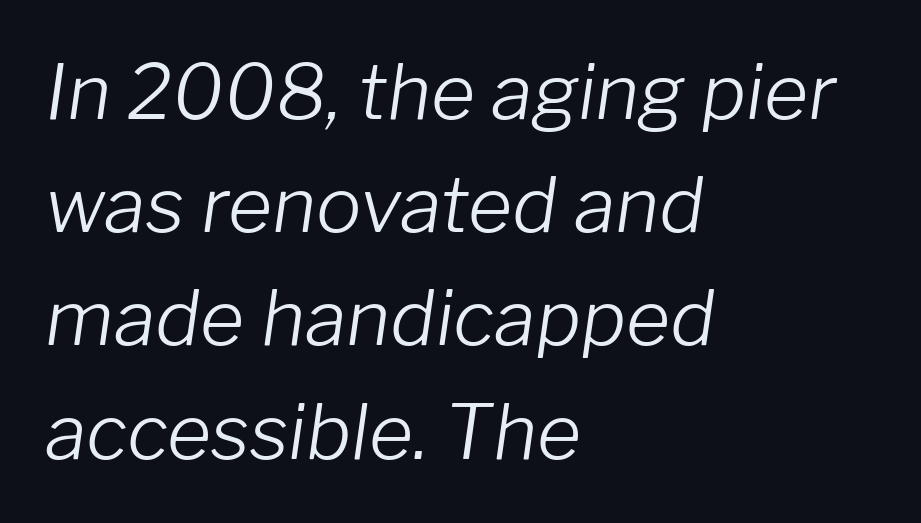
The font sits on the lighter half of the weight spectrum, regular included. Characters follow at the spacing the type designer built in. Does the copy run flush right? No — it runs flush left. Is this a fixed-width face? No — the glyphs have proportional, varying widths. The font's italic variant was chosen for this text.
